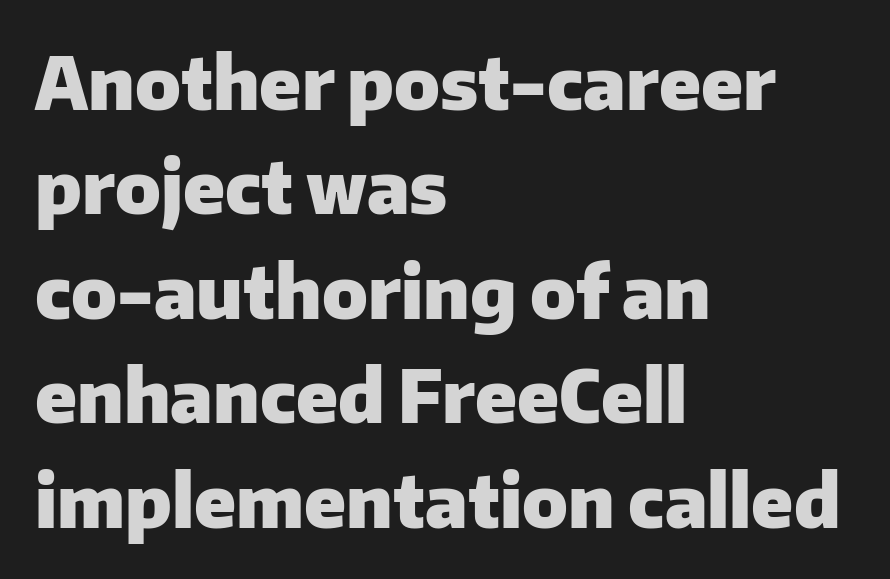
The image shows 72 px heavy sans-serif type, upright; set left-aligned, normal line spacing (1.45x), normal letter spacing, not underlined; low stroke contrast and a medium x-height.
